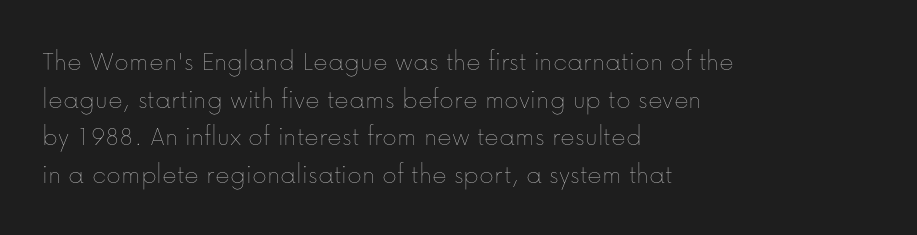
Looks like regular typesetting: each glyph gets only the width it needs. It's the straight-up-and-down kind of type. Unmarked baselines from the first word to the last. You could call the tracking neutral — neither tight nor loose. Does the copy run flush right? No — it runs flush left.
